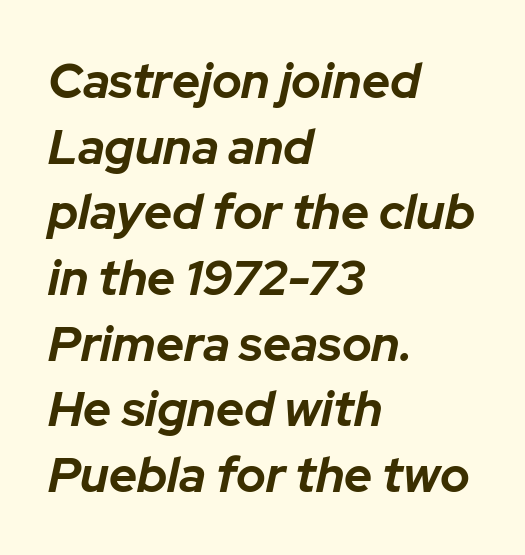
The image shows 49 px bold type, italic (leaning right); set left-aligned, normal line spacing (1.34x), normal letter spacing, not underlined; low stroke contrast and a medium x-height.
